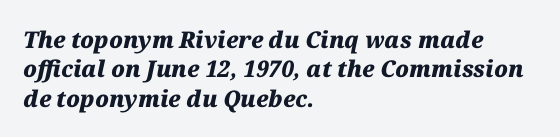
{"italic": "yes", "lean": "right", "slant_degrees": 12, "bold": "yes", "underline": "no", "align": "left", "line_spacing": "normal", "line_spacing_ratio": 1.28, "letter_spacing": "normal", "letter_spacing_em": 0.0, "glyph_px": 23}
